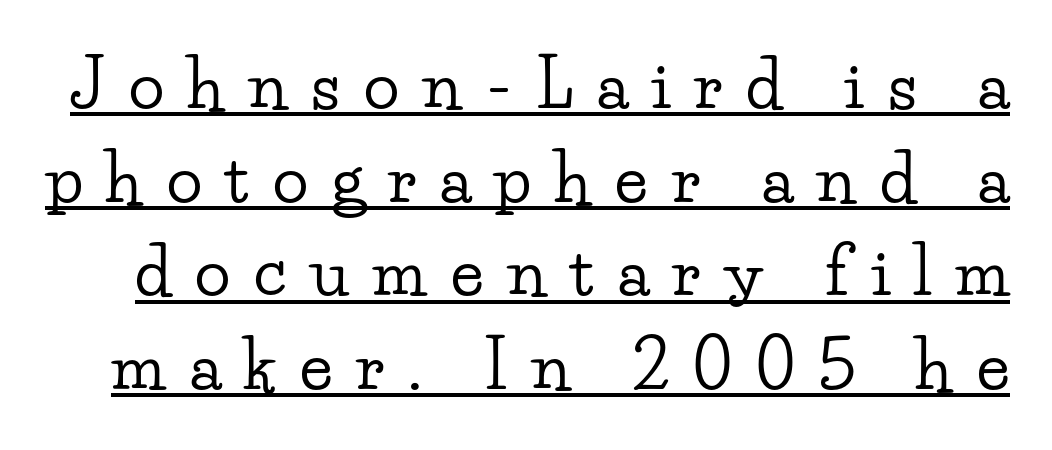
Q: Is the text italic (slanted)? A: No, it is upright.
Q: Is the typeface a serif or a sans-serif typeface? A: Serif.
Q: Is the text underlined? A: Yes.
Q: Is the spacing between letters normal or unusually wide? A: Unusually wide.
Q: Is the spacing between lines tight, normal or loose? A: Normal.
Q: Width (condensed, normal, or wide)? A: Wide.
Q: Stroke contrast? A: Low.
Q: x-height? A: Small.
Q: Monospaced? A: No.
